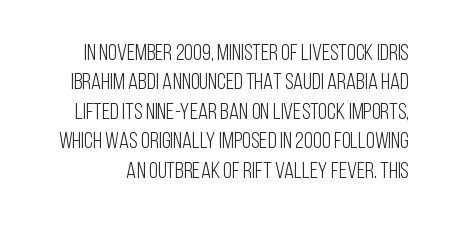
The image shows 23 px text type, upright; set normal line spacing (1.28x), normal letter spacing, not underlined.
